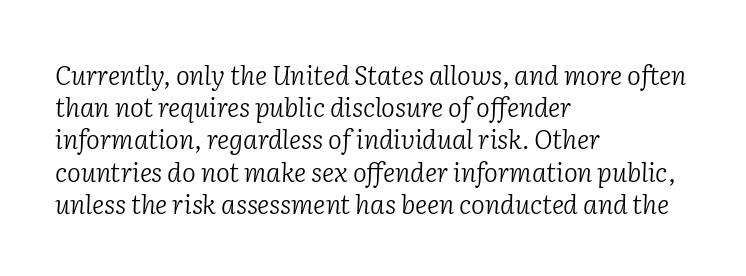
The letterforms sit shoulder to shoulder at normal distance. Line beginnings align vertically; line endings do not. The weight tops out at a normal text grade. Descender tails drop into unmarked territory. A typesetter would mark this as italic.
